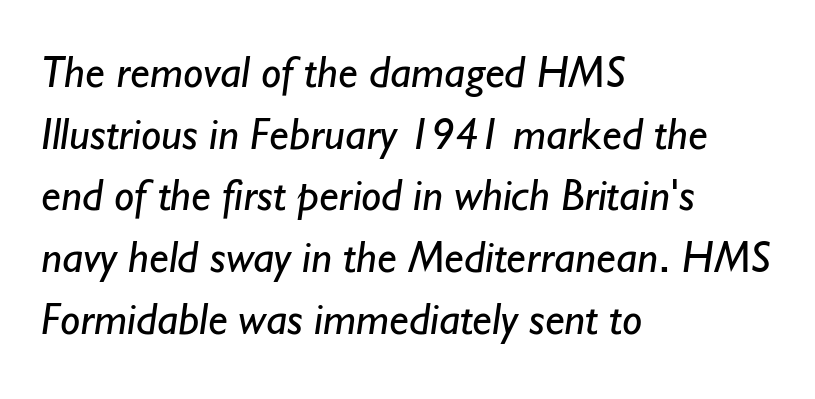
The image shows 45 px regular-weight sans-serif type; set left-aligned, normal line spacing (1.37x), normal letter spacing, not underlined; low stroke contrast and a small x-height.
